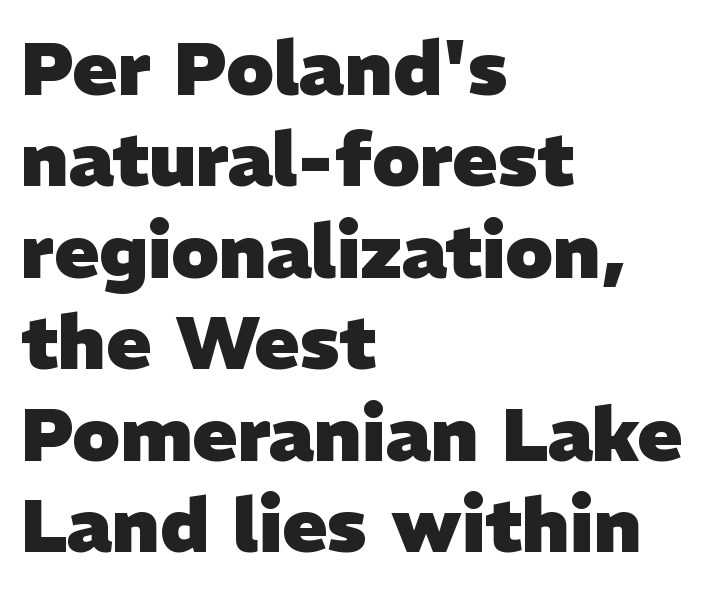
{"serif": "no", "bold": "yes", "weight": "heavy", "width": "normal", "stroke_contrast": "low", "x_height": "medium", "monospaced": "no", "underline": "no", "align": "left", "line_spacing_ratio": 1.22, "letter_spacing": "normal", "letter_spacing_em": 0.0, "glyph_px": 75}
